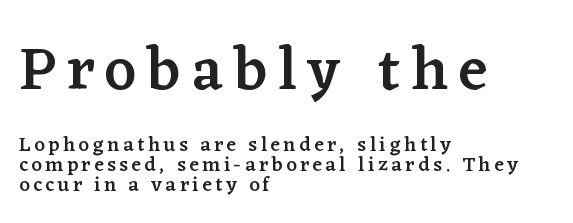
Q: Is the text bold? A: Semi-bold.
Q: Is the text italic (slanted)? A: No, it is upright.
Q: Is the typeface a serif or a sans-serif typeface? A: Serif.
Q: Is the text underlined? A: No.
Q: How is the paragraph aligned? A: Left-aligned.
Q: Is the spacing between lines tight, normal or loose? A: Tight.
Q: Which block of text is set in a larger size, the first (top) or the second (bottom)? A: The first (top) one.
Q: Width (condensed, normal, or wide)? A: Normal.
Q: Stroke contrast? A: Low.
Q: x-height? A: Medium.
Q: Monospaced? A: No.
